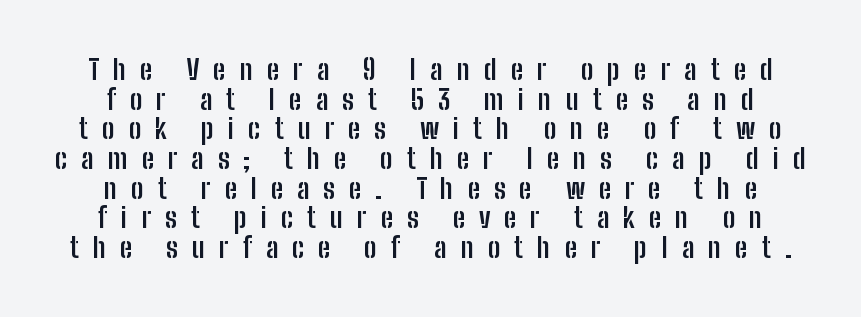
The image shows 28 px semibold, condensed sans-serif type, upright; set tight line spacing (1.06x), unusually wide letter spacing (+0.5 em), not underlined; low stroke contrast and a medium x-height.
